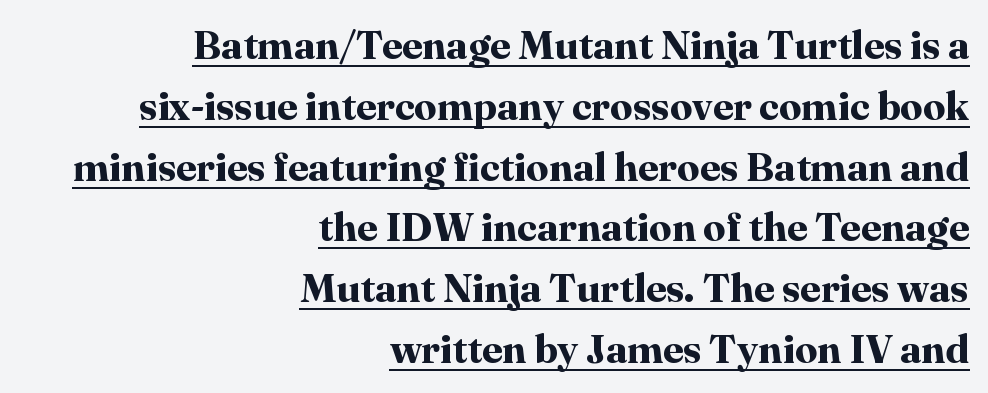
{"serif": "yes", "italic": "no", "bold": "yes", "weight": "bold", "width": "normal", "stroke_contrast": "high", "x_height": "medium", "monospaced": "no", "underline": "yes", "align": "right", "line_spacing": "normal", "line_spacing_ratio": 1.52, "letter_spacing": "normal", "letter_spacing_em": 0.0, "glyph_px": 40}
